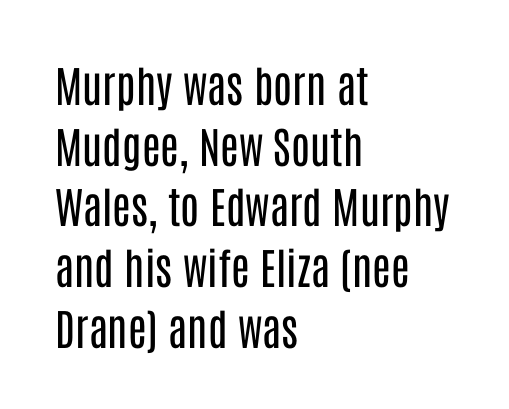
Q: Is the text bold? A: No.
Q: Is the text italic (slanted)? A: No, it is upright.
Q: Is the typeface a serif or a sans-serif typeface? A: Sans-serif.
Q: Is the text underlined? A: No.
Q: How is the paragraph aligned? A: Left-aligned.
Q: Is the spacing between letters normal or unusually wide? A: Normal.
Q: Is the spacing between lines tight, normal or loose? A: Normal.
Q: Width (condensed, normal, or wide)? A: Condensed.
Q: Stroke contrast? A: Low.
Q: x-height? A: Large.
Q: Monospaced? A: No.
